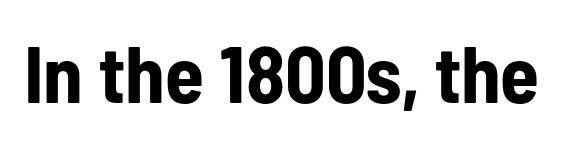
{"serif": "no", "italic": "no", "bold": "yes", "weight": "bold", "width": "condensed", "stroke_contrast": "low", "x_height": "medium", "monospaced": "no", "underline": "no", "letter_spacing": "normal", "letter_spacing_em": 0.0, "glyph_px": 80}
